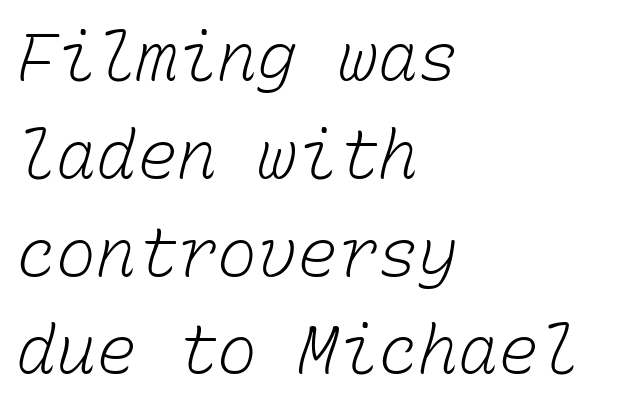
Is this a fixed-width face? Yes — each glyph sits in an identical cell. The compositor pushed each line to the left boundary. Check under the words: just untouched page. Reading down the column, the eye jumps a familiar distance to each next line.
